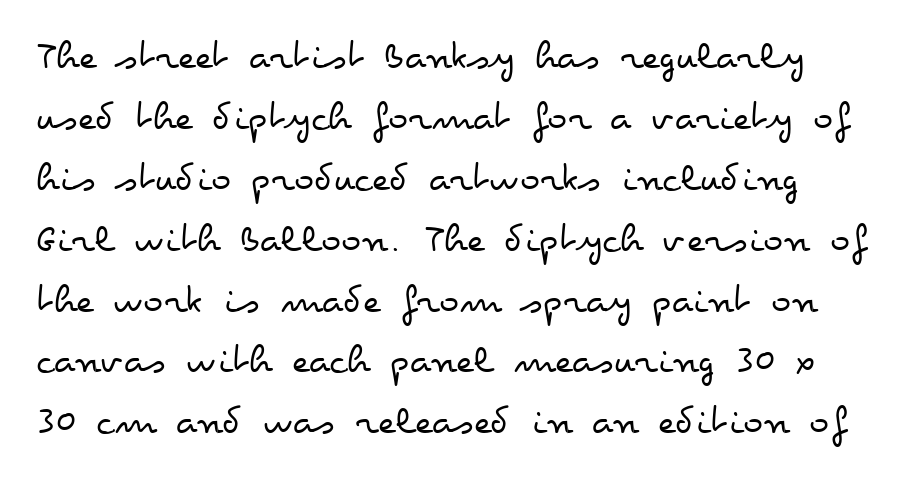
The image shows 42 px regular-weight, wide type, upright; set normal line spacing (1.45x), normal letter spacing, not underlined; low stroke contrast and a small x-height.
